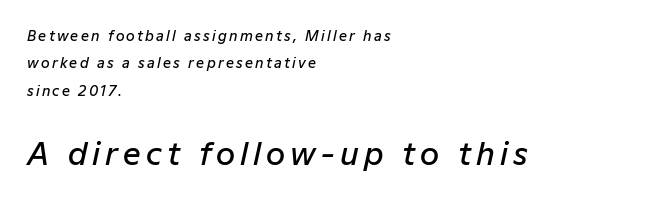
{"italic": "yes", "lean": "right", "slant_degrees": 12, "bold": "semi", "weight": "semibold", "width": "normal", "stroke_contrast": "low", "x_height": "medium", "monospaced": "no", "underline": "no", "align": "left", "line_spacing": "loose", "line_spacing_ratio": 1.95, "larger_block": "second", "size_ratio": 2.21, "glyph_px": 31}
